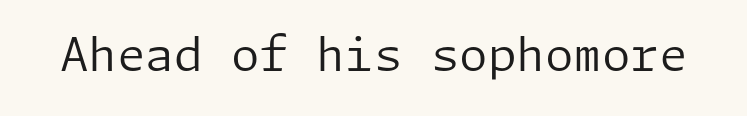
The image shows 46 px regular-weight sans-serif type, upright; set normal letter spacing, not underlined; low stroke contrast and a medium x-height.
